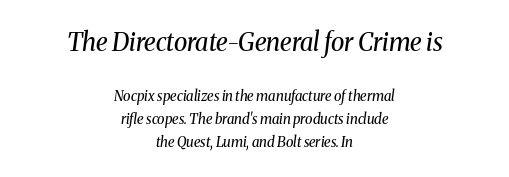
Would a proofreader flag this as italicized? Yes. The zone under the glyphs is completely vacant. Weight: regular or lighter. Tracking value appears to be zero — textbook default spacing.
